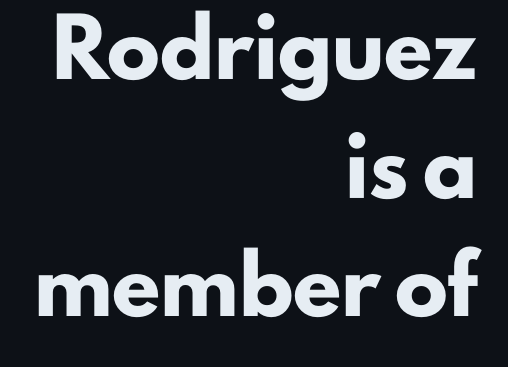
The image shows 53 px heavy sans-serif type, upright; set right-aligned, loose line spacing (2.24x), normal letter spacing, not underlined; low stroke contrast and a small x-height.
